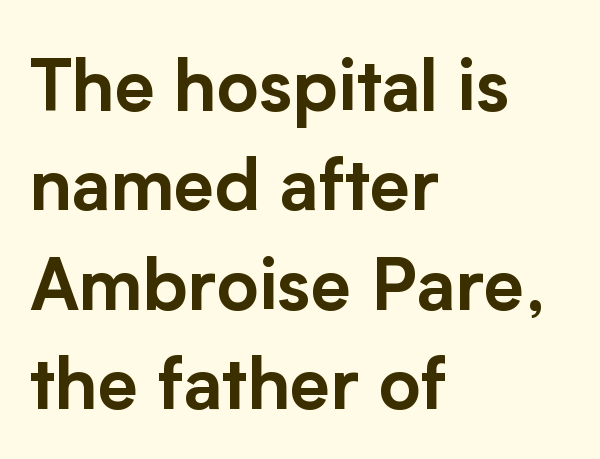
The image shows 72 px sans-serif type, upright; set left-aligned, normal line spacing (1.38x), normal letter spacing, not underlined; low stroke contrast and a medium x-height.
